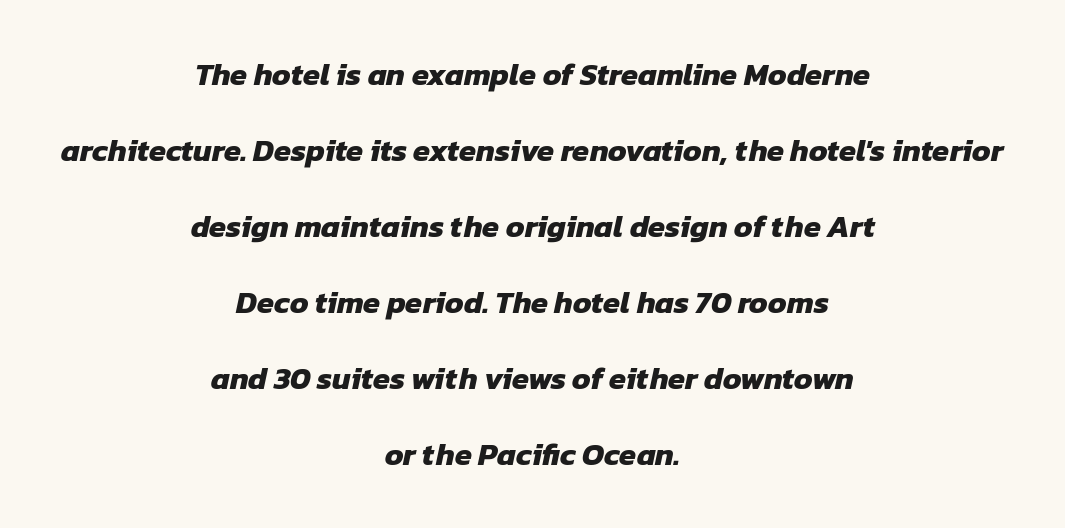
{"serif": "no", "bold": "yes", "weight": "heavy", "width": "normal", "stroke_contrast": "low", "x_height": "medium", "monospaced": "no", "underline": "no", "align": "center", "line_spacing": "loose", "line_spacing_ratio": 2.45, "letter_spacing": "normal", "letter_spacing_em": 0.0, "glyph_px": 31}
